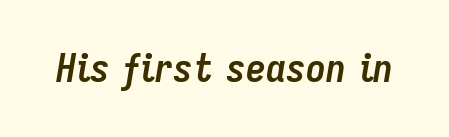
Q: Is the text bold? A: Yes.
Q: Is the text italic (slanted)? A: Yes, it leans right by about 9 degrees.
Q: Is the text underlined? A: No.
Q: Is the spacing between letters normal or unusually wide? A: Normal.
Q: Width (condensed, normal, or wide)? A: Condensed.
Q: Stroke contrast? A: Low.
Q: x-height? A: Medium.
Q: Monospaced? A: No.
